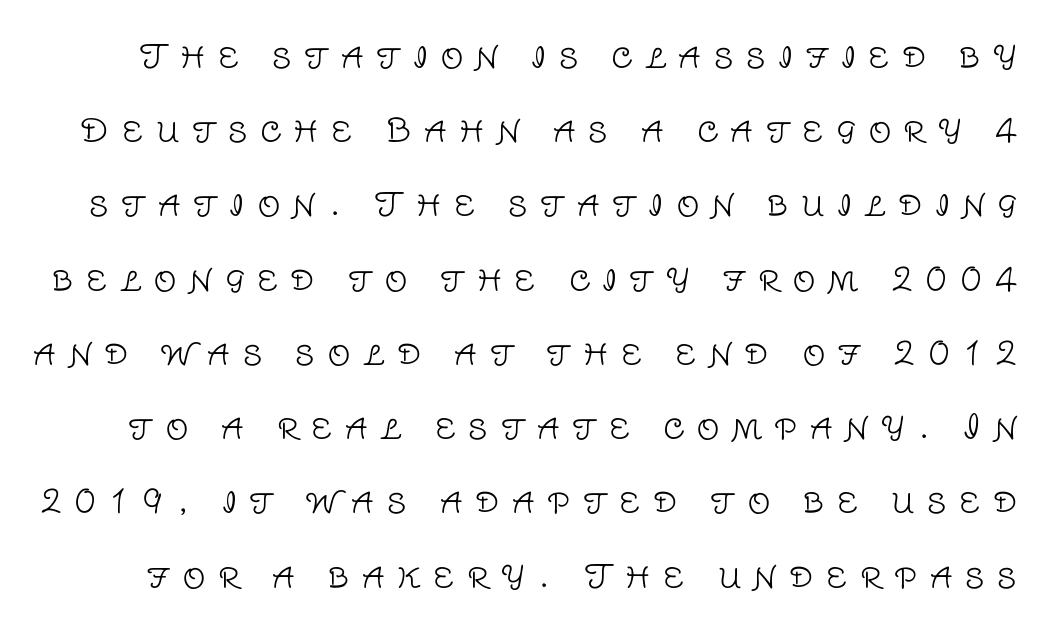
The image shows 32 px light sans-serif type; set loose line spacing (2.32x), unusually wide letter spacing (+0.39 em), not underlined; low stroke contrast and a large x-height.
